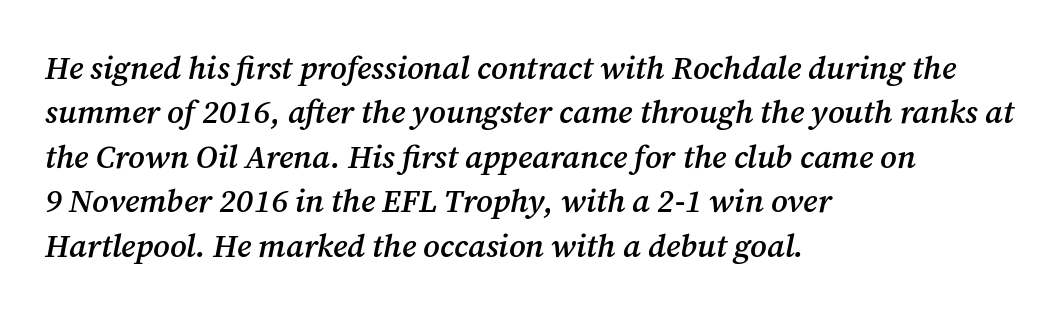
Varying glyph widths throughout — classic text-font behaviour. Compared with ordinary roman type, these characters are visibly tilted. The passage shown is semibold, sitting just below true bold. A typesetter would call this zero additional tracking.
